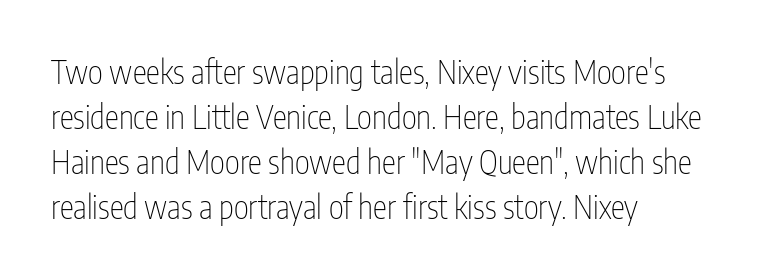
{"serif": "no", "italic": "no", "bold": "no", "weight": "thin", "width": "condensed", "stroke_contrast": "low", "x_height": "medium", "monospaced": "no", "underline": "no", "align": "left", "line_spacing": "normal", "line_spacing_ratio": 1.41, "letter_spacing": "normal", "letter_spacing_em": 0.0, "glyph_px": 32}
